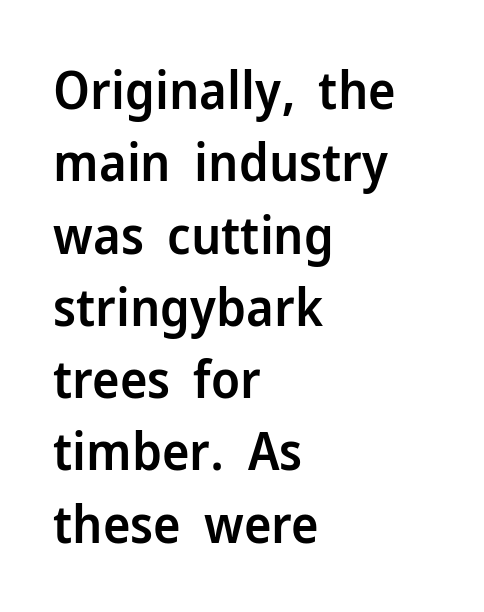
This sample keeps an unexceptional amount of space between lines. Bold? Not quite — semibold, heavier than regular but stopping short. The glyphs in this specimen are sans serif. Is the letter spacing exaggerated? No — it looks like the ordinary default.
